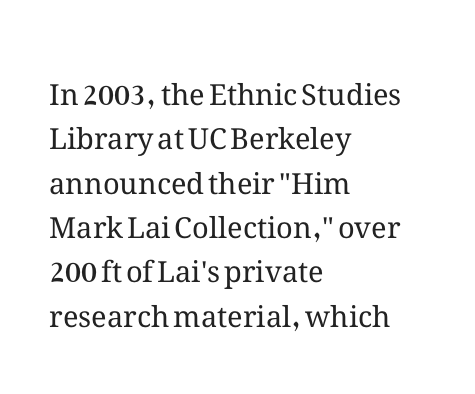
The image shows 29 px regular-weight type, upright; set left-aligned, normal line spacing (1.53x), normal letter spacing, not underlined; medium stroke contrast and a medium x-height.
